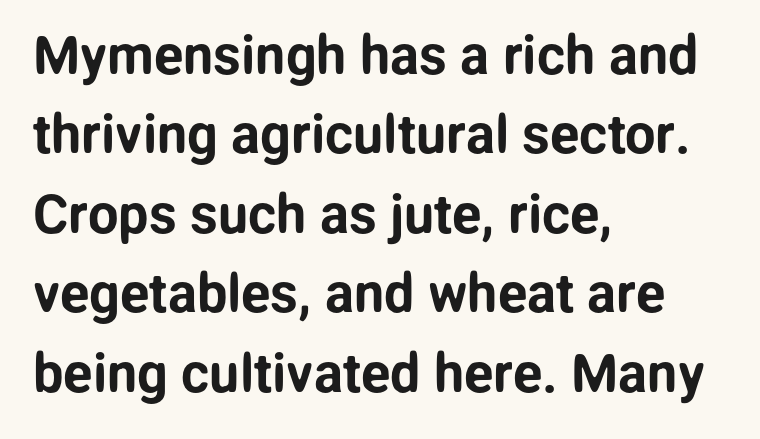
Each letter keeps its own natural width here, so spacing adapts to shape. The foot of each line stays bare and open. I'd call this a sans setting — the letters go barefoot. Line beginnings align vertically; line endings do not. This is roman type, the default non-slanted kind. The line-height multiplier appears to be the usual default.
